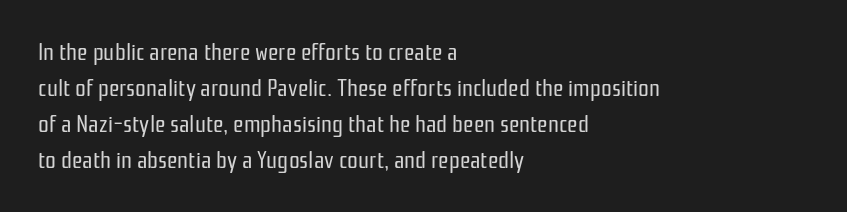
The image shows 24 px text type, upright; set left-aligned, normal line spacing (1.5x), normal letter spacing, not underlined.
